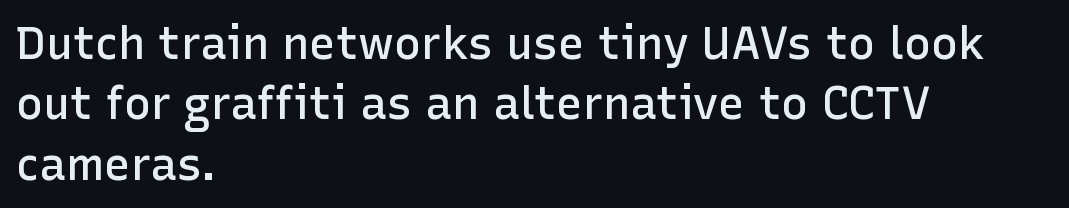
The image shows 45 px semibold sans-serif type, upright; set left-aligned, normal line spacing (1.34x), normal letter spacing, not underlined; low stroke contrast and a medium x-height.
